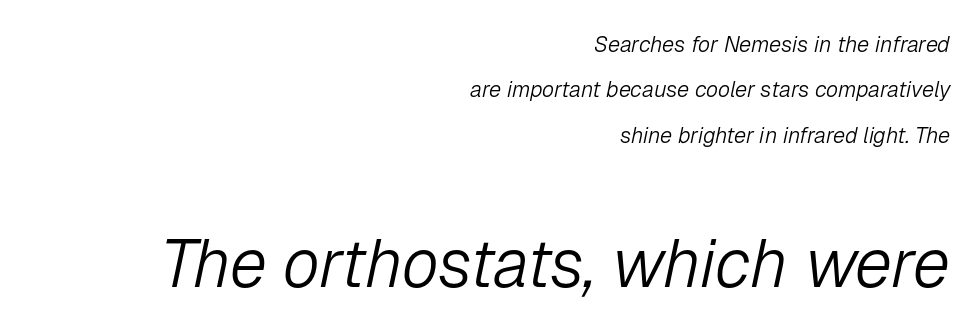
The image shows 67 px light type, italic (leaning right); set right-aligned, loose line spacing (2.06x), normal letter spacing, not underlined; the second (bottom) block is 3.05x larger; low stroke contrast and a medium x-height.
